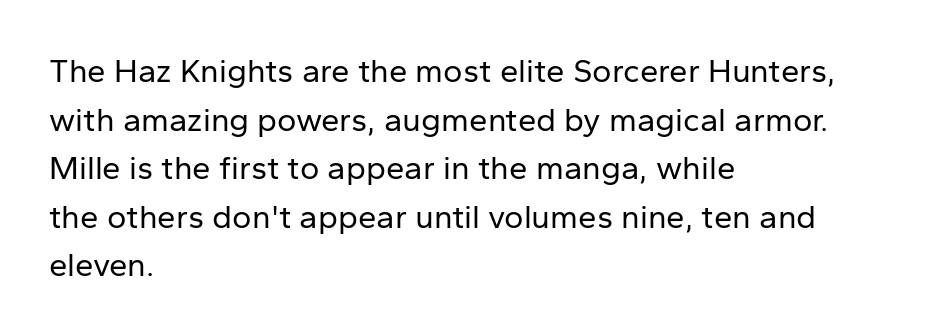
{"serif": "no", "italic": "no", "bold": "no", "weight": "regular", "width": "normal", "stroke_contrast": "low", "x_height": "medium", "monospaced": "no", "underline": "no", "align": "left", "line_spacing": "normal", "line_spacing_ratio": 1.47, "letter_spacing": "normal", "letter_spacing_em": 0.0, "glyph_px": 33}
